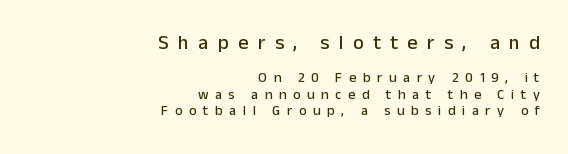
The image shows 20 px text type, upright; set right-aligned, line spacing 1.17x, unusually wide letter spacing (+0.47 em), not underlined; the first (top) block is 1.43x larger.
